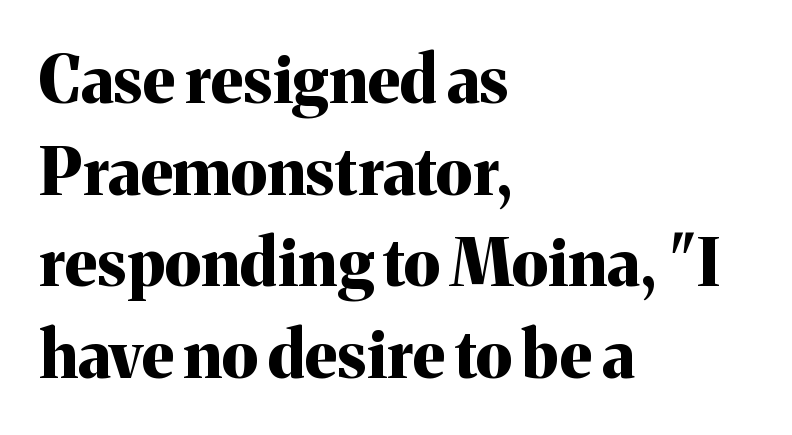
A clean baseline with only descenders dipping below it. Is there much room between lines? A standard amount, neither cramped nor airy. The characters display serif detailing at their extremities. The line texture is even and compact thanks to regular tracking.
